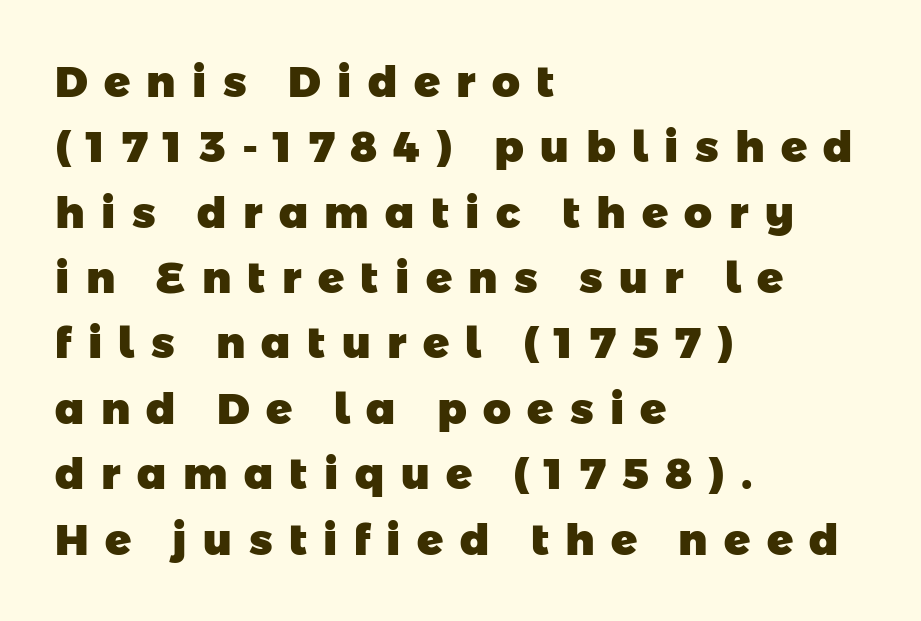
Q: Is the text bold? A: Yes.
Q: Is the typeface a serif or a sans-serif typeface? A: Sans-serif.
Q: Is the text underlined? A: No.
Q: How is the paragraph aligned? A: Left-aligned.
Q: Is the spacing between letters normal or unusually wide? A: Unusually wide.
Q: Is the spacing between lines tight, normal or loose? A: Normal.
Q: Width (condensed, normal, or wide)? A: Normal.
Q: Stroke contrast? A: Low.
Q: x-height? A: Medium.
Q: Monospaced? A: No.
